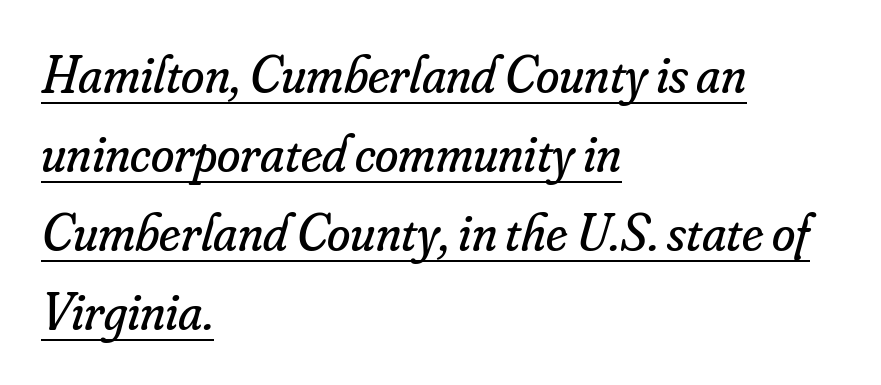
Q: Is the text bold? A: No.
Q: Is the text italic (slanted)? A: Yes, it leans right by about 16 degrees.
Q: Is the typeface a serif or a sans-serif typeface? A: Serif.
Q: Is the text underlined? A: Yes.
Q: How is the paragraph aligned? A: Left-aligned.
Q: Is the spacing between letters normal or unusually wide? A: Normal.
Q: Is the spacing between lines tight, normal or loose? A: Normal.
Q: Width (condensed, normal, or wide)? A: Normal.
Q: Stroke contrast? A: Low.
Q: x-height? A: Small.
Q: Monospaced? A: No.
